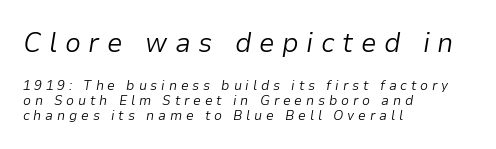
The image shows 28 px light type, italic (leaning right); set left-aligned, tight line spacing (1.07x), unusually wide letter spacing (+0.27 em), not underlined; the first (top) block is 2.0x larger; low stroke contrast and a medium x-height.
